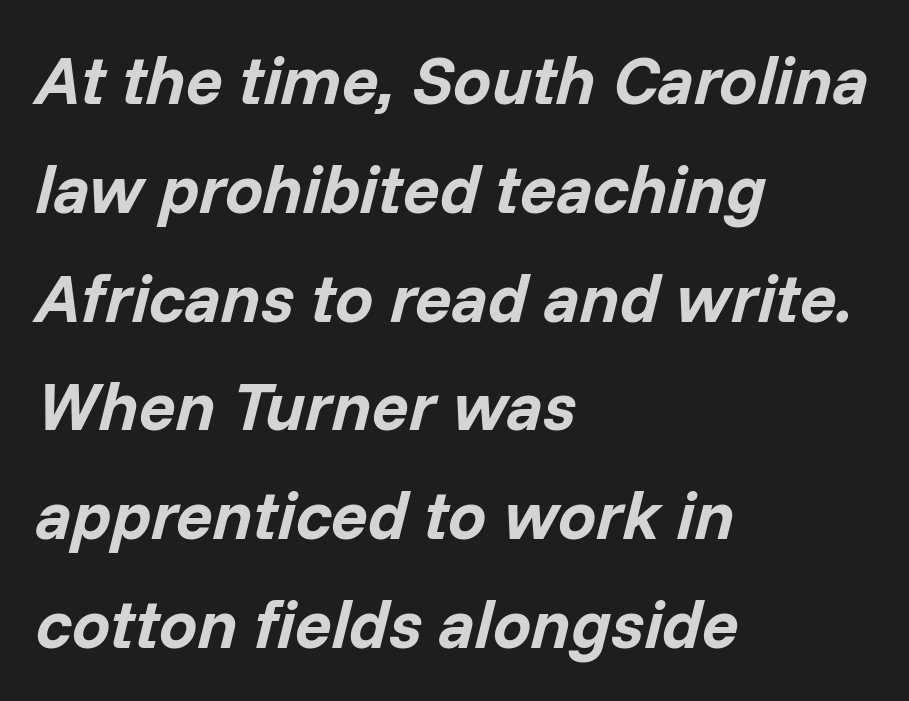
Q: Is the text bold? A: Yes.
Q: Is the text italic (slanted)? A: Yes, it leans right by about 14 degrees.
Q: Is the text underlined? A: No.
Q: How is the paragraph aligned? A: Left-aligned.
Q: Is the spacing between letters normal or unusually wide? A: Normal.
Q: Is the spacing between lines tight, normal or loose? A: Normal.
Q: Width (condensed, normal, or wide)? A: Normal.
Q: Stroke contrast? A: Low.
Q: x-height? A: Medium.
Q: Monospaced? A: No.
